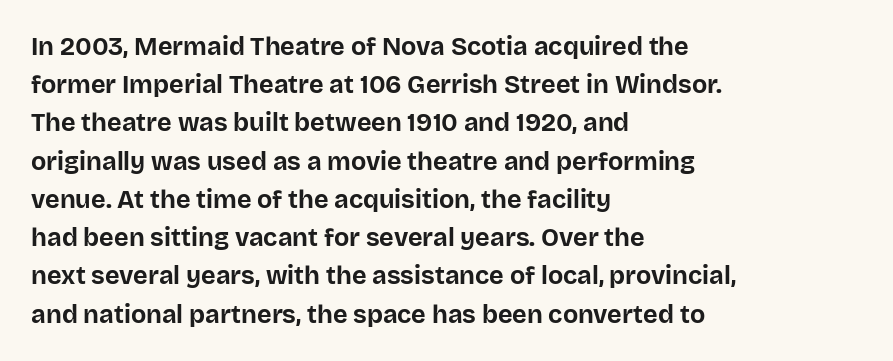
{"italic": "no", "bold": "yes", "underline": "no", "align": "left", "line_spacing": "normal", "line_spacing_ratio": 1.53, "letter_spacing": "normal", "letter_spacing_em": 0.0, "glyph_px": 25}
